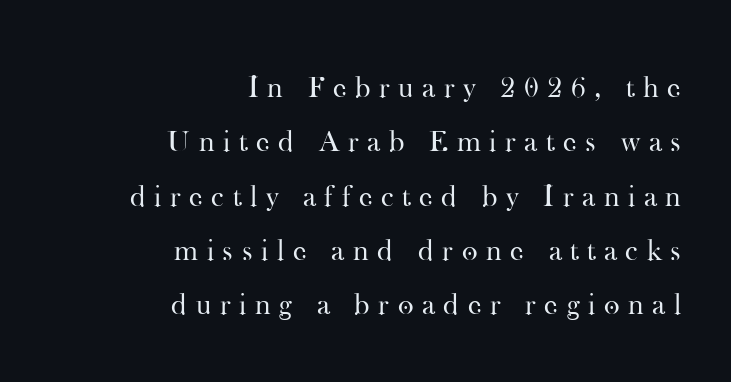
{"serif": "yes", "italic": "no", "bold": "no", "weight": "regular", "width": "normal", "stroke_contrast": "high", "x_height": "small", "monospaced": "no", "underline": "no", "align": "right", "line_spacing_ratio": 1.81, "letter_spacing": "wide", "letter_spacing_em": 0.29, "glyph_px": 30}
